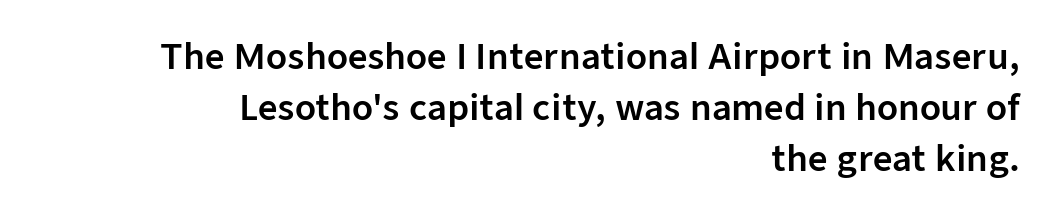
The image shows 34 px sans-serif type, upright; set right-aligned, normal line spacing (1.5x), normal letter spacing, not underlined; low stroke contrast and a medium x-height.
